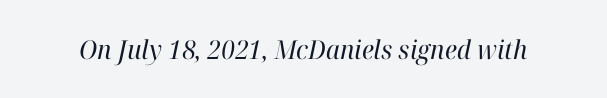
Caption: standard tracking, unaltered. Italic: yes, the glyphs are oblique. Ink coverage per letter is moderate at most. No word sits above an underline.
